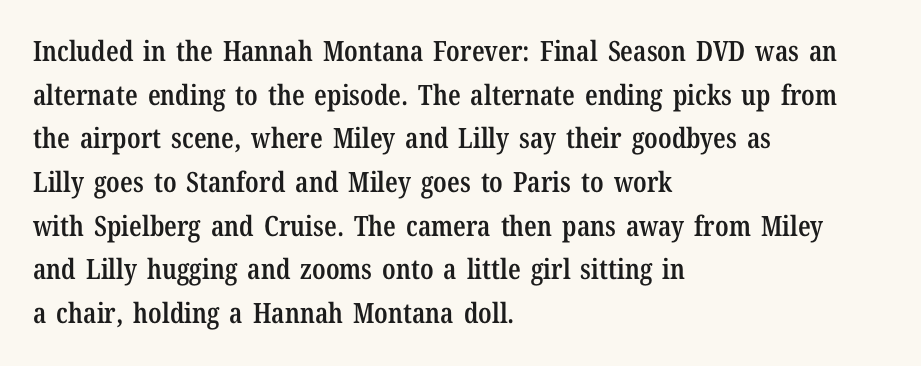
The image shows 28 px semibold, condensed serif type, upright; set left-aligned, normal line spacing (1.56x), normal letter spacing, not underlined; low stroke contrast and a medium x-height.
